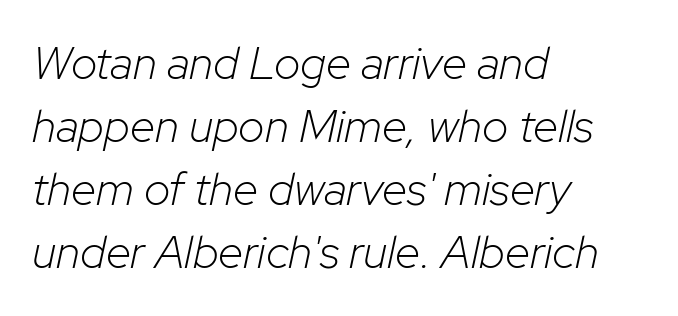
{"italic": "yes", "lean": "right", "slant_degrees": 12, "bold": "no", "weight": "light", "width": "normal", "stroke_contrast": "low", "x_height": "medium", "monospaced": "no", "underline": "no", "align": "left", "line_spacing": "normal", "line_spacing_ratio": 1.37, "letter_spacing": "normal", "letter_spacing_em": 0.0, "glyph_px": 46}
